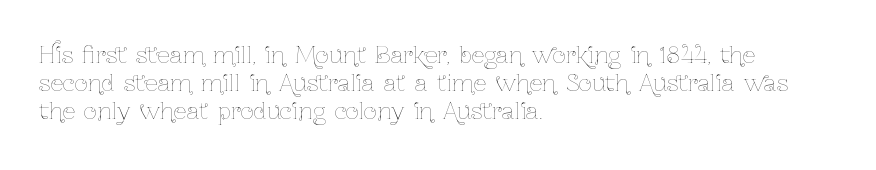
Every stem runs plumb, perpendicular to the baseline. Layout note: lines flush left. Decoration check: the copy has no underline. Short note: letters normally spaced.
